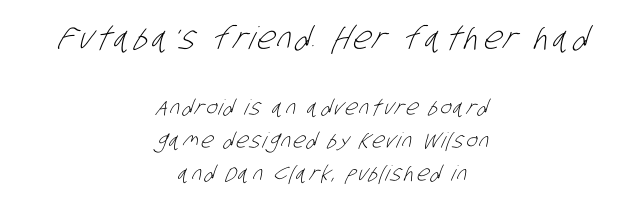
Q: Is the text bold? A: No.
Q: Is the typeface a serif or a sans-serif typeface? A: Sans-serif.
Q: Is the text underlined? A: No.
Q: How is the paragraph aligned? A: Centered.
Q: Is the spacing between lines tight, normal or loose? A: Normal.
Q: Which block of text is set in a larger size, the first (top) or the second (bottom)? A: The first (top) one.
Q: Width (condensed, normal, or wide)? A: Condensed.
Q: Stroke contrast? A: Low.
Q: x-height? A: Large.
Q: Monospaced? A: No.
